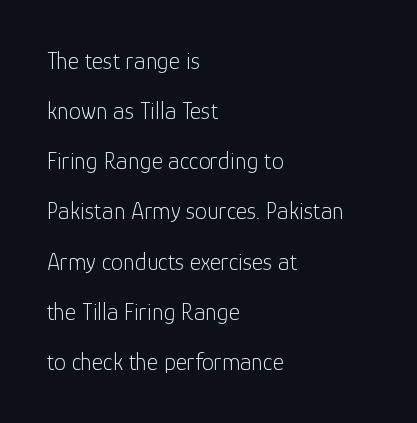
Q: Is the text bold? A: No.
Q: Is the text italic (slanted)? A: No, it is upright.
Q: Is the text underlined? A: No.
Q: How is the paragraph aligned? A: Left-aligned.
Q: Is the spacing between letters normal or unusually wide? A: Normal.
Q: Is the spacing between lines tight, normal or loose? A: Loose.
